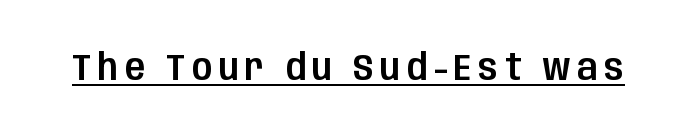
The image shows 37 px condensed sans-serif type, upright; set underlined; low stroke contrast and a large x-height.
